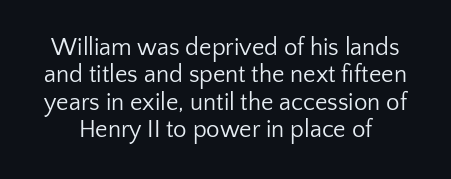
Q: Is the text bold? A: No.
Q: Is the text italic (slanted)? A: No, it is upright.
Q: Is the text underlined? A: No.
Q: Is the spacing between letters normal or unusually wide? A: Normal.
Q: Is the spacing between lines tight, normal or loose? A: Tight.
